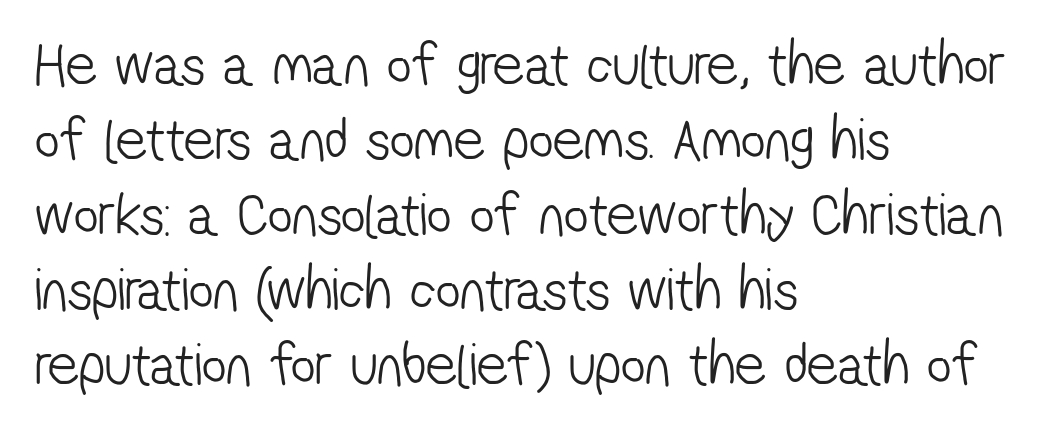
Q: Is the text bold? A: No.
Q: Is the typeface a serif or a sans-serif typeface? A: Sans-serif.
Q: Is the text underlined? A: No.
Q: How is the paragraph aligned? A: Left-aligned.
Q: Is the spacing between letters normal or unusually wide? A: Normal.
Q: Width (condensed, normal, or wide)? A: Condensed.
Q: Stroke contrast? A: Low.
Q: x-height? A: Medium.
Q: Monospaced? A: No.
